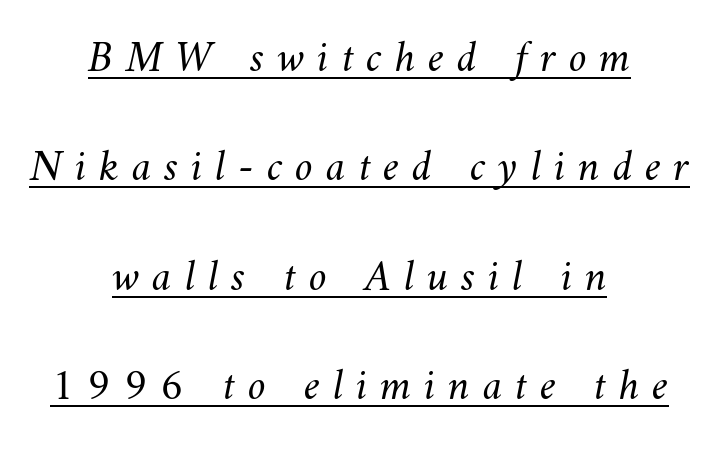
{"bold": "no", "weight": "light", "width": "normal", "stroke_contrast": "medium", "x_height": "small", "monospaced": "no", "underline": "yes", "align": "center", "line_spacing": "loose", "line_spacing_ratio": 2.43, "letter_spacing": "wide", "letter_spacing_em": 0.28, "glyph_px": 45}
